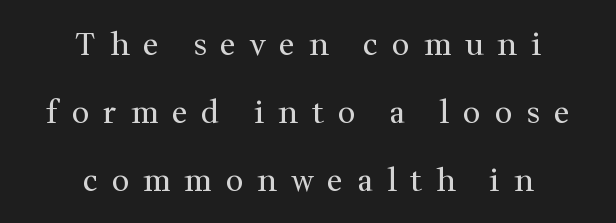
{"serif": "yes", "italic": "no", "bold": "no", "weight": "regular", "width": "normal", "stroke_contrast": "medium", "x_height": "medium", "monospaced": "no", "underline": "no", "align": "center", "line_spacing": "loose", "line_spacing_ratio": 2.2, "letter_spacing": "wide", "letter_spacing_em": 0.45, "glyph_px": 31}
